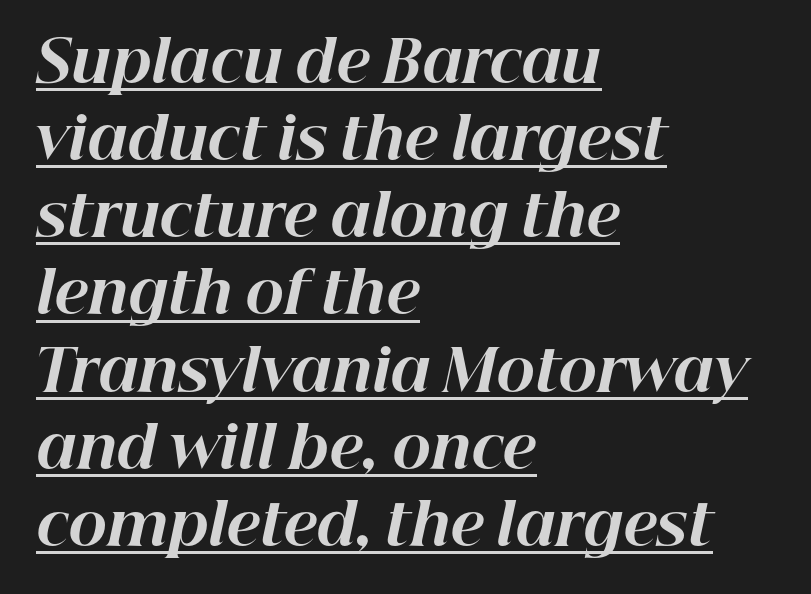
{"italic": "yes", "lean": "right", "slant_degrees": 12, "bold": "yes", "weight": "bold", "width": "normal", "stroke_contrast": "high", "x_height": "medium", "monospaced": "no", "underline": "yes", "align": "left", "line_spacing": "normal", "line_spacing_ratio": 1.33, "letter_spacing": "normal", "letter_spacing_em": 0.0, "glyph_px": 58}
